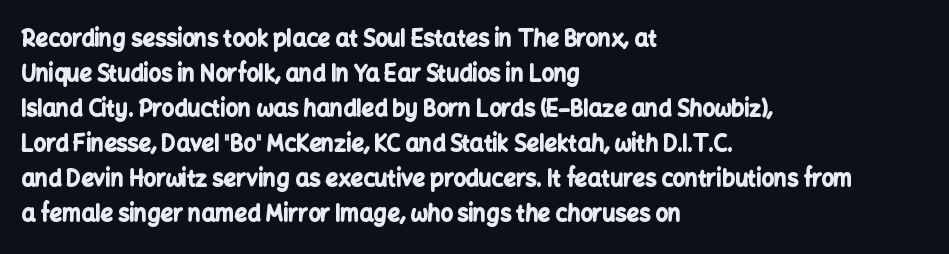
Horizontal bands of white between lines are of average thickness. The rendering keeps characters at their native spacing. Line beginnings align vertically; line endings do not. The font is running at its bold setting. No italicization has been applied; the sample stays upright.
